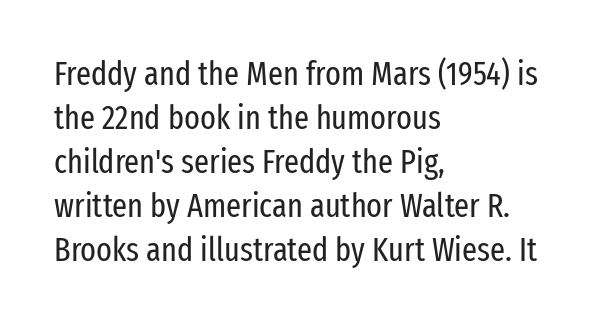
Notice how the stems are strictly vertical — no italics here. You could call the tracking neutral — neither tight nor loose. Nobody drew a line under any word here. The rendering uses a moderate line-height, typical for paragraphs. Is the type heavy? It reads as light-to-regular instead.
